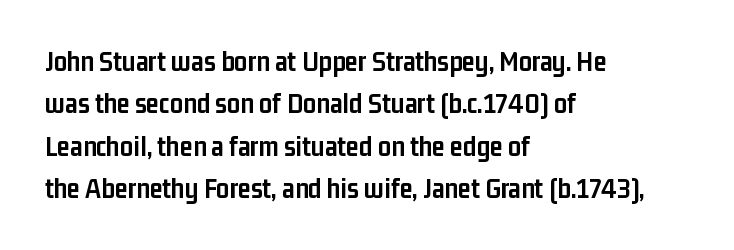
The passage shown stacks its lines at a standard gap. Descenders are the only things crossing below the line. The type is set solid horizontally, with unmodified tracking. In terms of weight, the rendering is a true, heavy bold. Check where the strokes stop: nothing finishes them off — pure sans. Every stem runs plumb, perpendicular to the baseline.
